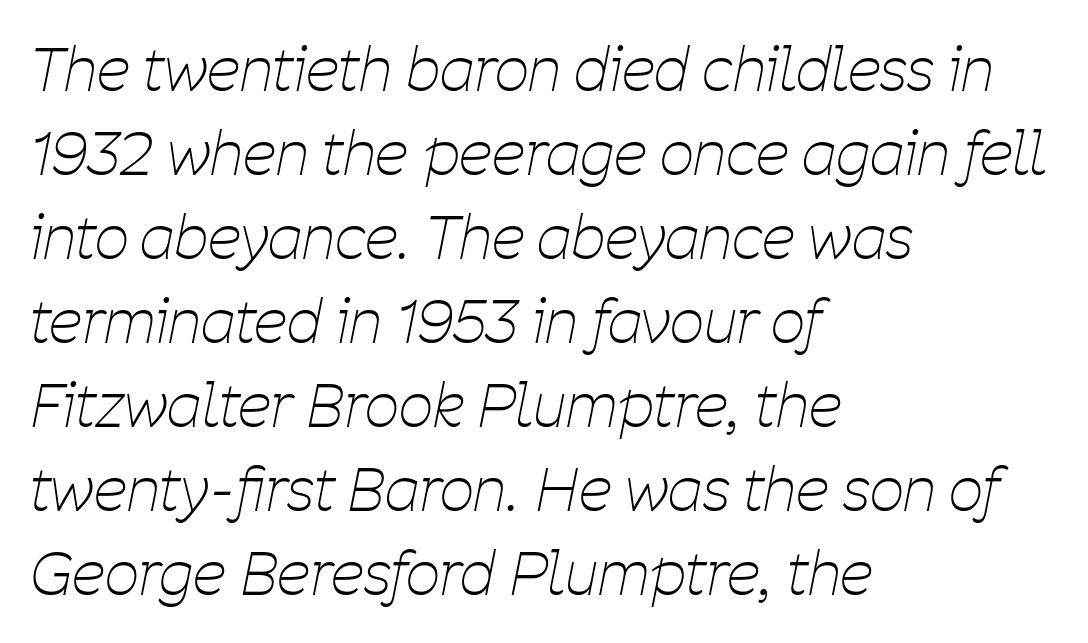
{"italic": "yes", "lean": "right", "slant_degrees": 11, "bold": "no", "weight": "thin", "width": "condensed", "stroke_contrast": "low", "x_height": "medium", "monospaced": "no", "underline": "no", "align": "left", "line_spacing": "normal", "line_spacing_ratio": 1.4, "letter_spacing": "normal", "letter_spacing_em": 0.0, "glyph_px": 60}
